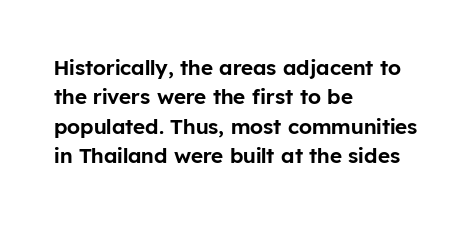
The image shows 21 px text type, upright; set left-aligned, normal line spacing (1.4x), normal letter spacing, not underlined.
